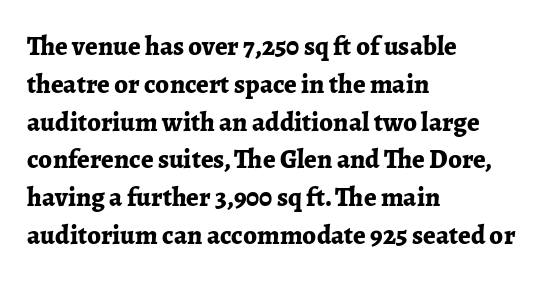
Q: Is the text bold? A: Yes.
Q: Is the text italic (slanted)? A: No, it is upright.
Q: Is the text underlined? A: No.
Q: How is the paragraph aligned? A: Left-aligned.
Q: Is the spacing between letters normal or unusually wide? A: Normal.
Q: Is the spacing between lines tight, normal or loose? A: Normal.
